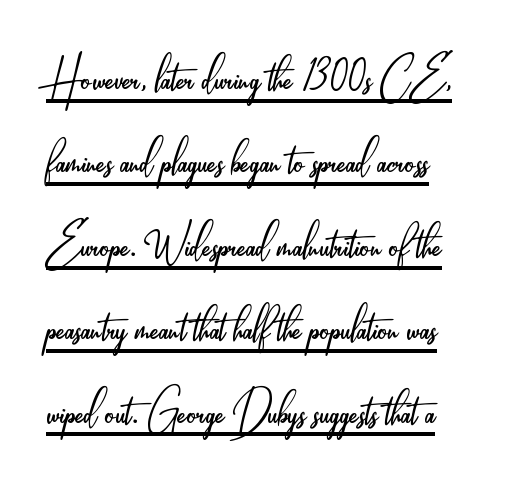
The image shows 60 px light, condensed sans-serif type; set left-aligned, normal line spacing (1.39x), normal letter spacing, underlined; low stroke contrast and a small x-height.
